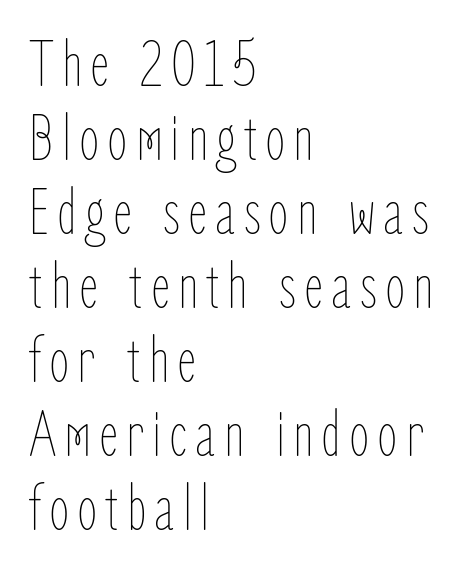
Q: Is the text bold? A: No.
Q: Is the text italic (slanted)? A: No, it is upright.
Q: Is the text underlined? A: No.
Q: How is the paragraph aligned? A: Left-aligned.
Q: Is the spacing between lines tight, normal or loose? A: Tight.
Q: Width (condensed, normal, or wide)? A: Condensed.
Q: Stroke contrast? A: Low.
Q: x-height? A: Medium.
Q: Monospaced? A: No.
